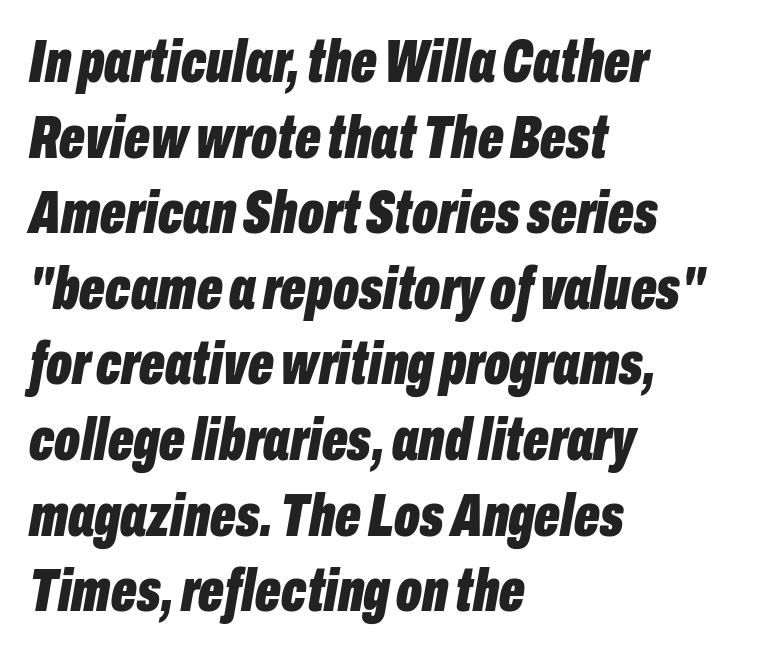
The image shows 60 px bold, condensed type, italic (leaning right); set left-aligned, normal line spacing (1.26x), normal letter spacing, not underlined; low stroke contrast and a medium x-height.
